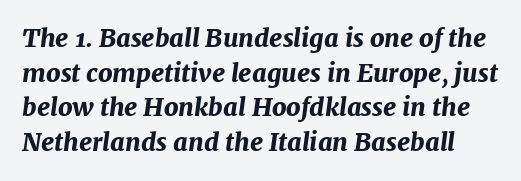
{"italic": "yes", "lean": "right", "slant_degrees": 7, "bold": "yes", "underline": "no", "line_spacing": "normal", "line_spacing_ratio": 1.39, "letter_spacing": "normal", "letter_spacing_em": 0.0, "glyph_px": 25}
